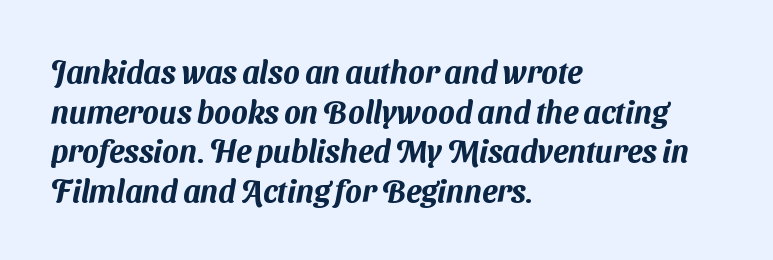
{"serif": "no", "width": "normal", "stroke_contrast": "medium", "x_height": "medium", "monospaced": "no", "underline": "no", "align": "left", "line_spacing": "normal", "line_spacing_ratio": 1.28, "letter_spacing": "normal", "letter_spacing_em": 0.0, "glyph_px": 31}
